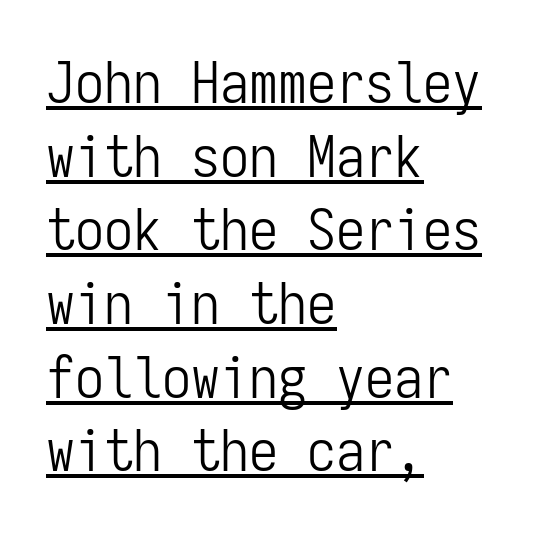
Q: Is the text bold? A: No.
Q: Is the text italic (slanted)? A: No, it is upright.
Q: Is the typeface a serif or a sans-serif typeface? A: Sans-serif.
Q: Is the text underlined? A: Yes.
Q: How is the paragraph aligned? A: Left-aligned.
Q: Is the spacing between letters normal or unusually wide? A: Normal.
Q: Is the spacing between lines tight, normal or loose? A: Normal.
Q: Width (condensed, normal, or wide)? A: Condensed.
Q: Stroke contrast? A: Low.
Q: x-height? A: Medium.
Q: Monospaced? A: Yes.
